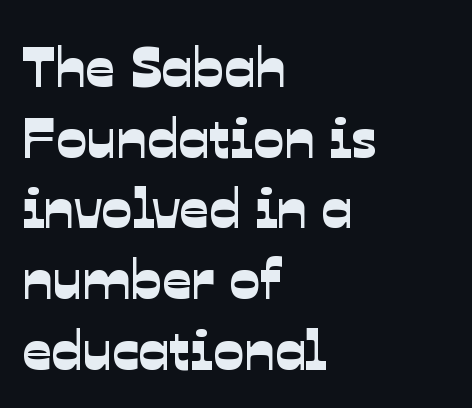
Check the space under the baseline: it is left empty. Typeset ragged right — the left edge is the straight one. Here the glyphs are tracked normally, forming tight word shapes. Varying glyph widths throughout — classic text-font behaviour. Typographically, this falls in the sans-serif category.
